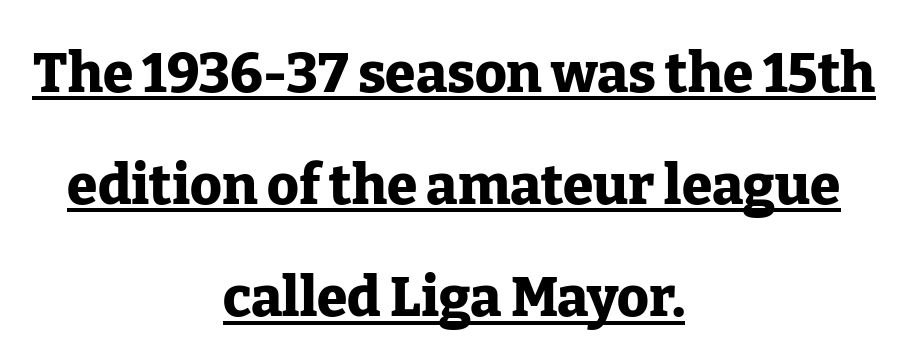
{"serif": "yes", "italic": "no", "bold": "yes", "weight": "heavy", "width": "normal", "stroke_contrast": "low", "x_height": "medium", "monospaced": "no", "underline": "yes", "align": "center", "line_spacing": "loose", "line_spacing_ratio": 2.04, "letter_spacing": "normal", "letter_spacing_em": 0.0, "glyph_px": 55}
